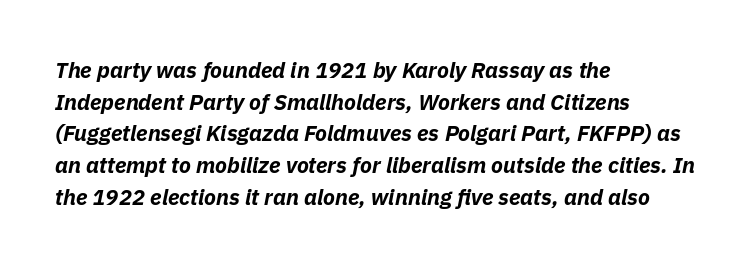
{"italic": "yes", "lean": "right", "slant_degrees": 11, "bold": "yes", "underline": "no", "align": "left", "line_spacing": "normal", "line_spacing_ratio": 1.44, "letter_spacing": "normal", "letter_spacing_em": 0.0, "glyph_px": 22}
